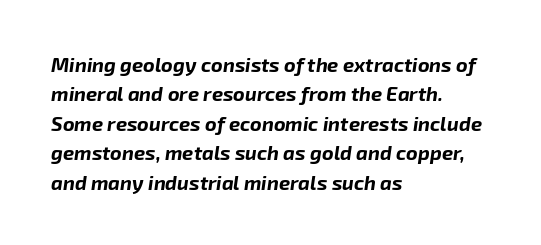
No word sits above an underline. Notice how descenders clear the ascenders below comfortably — that's standard leading. The typography opts for an oblique posture over an upright one. In terms of weight, the rendering is a true, heavy bold. Characters follow at the spacing the type designer built in. Reading down the block, your eye returns to a fixed left position each line.
